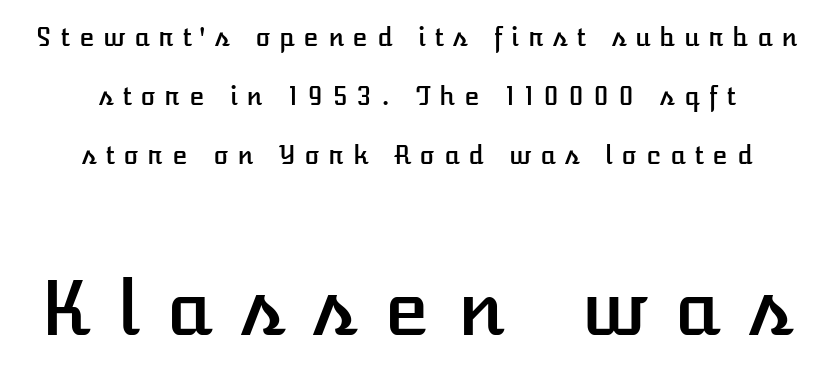
{"italic": "no", "width": "normal", "stroke_contrast": "low", "x_height": "medium", "monospaced": "no", "underline": "no", "align": "center", "line_spacing": "loose", "line_spacing_ratio": 2.37, "letter_spacing": "wide", "letter_spacing_em": 0.35, "larger_block": "second", "size_ratio": 3.0, "glyph_px": 75}
